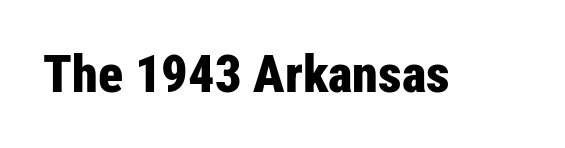
Q: Is the text bold? A: Yes.
Q: Is the text italic (slanted)? A: No, it is upright.
Q: Is the typeface a serif or a sans-serif typeface? A: Sans-serif.
Q: Is the text underlined? A: No.
Q: Is the spacing between letters normal or unusually wide? A: Normal.
Q: Width (condensed, normal, or wide)? A: Condensed.
Q: Stroke contrast? A: Low.
Q: x-height? A: Medium.
Q: Monospaced? A: No.
